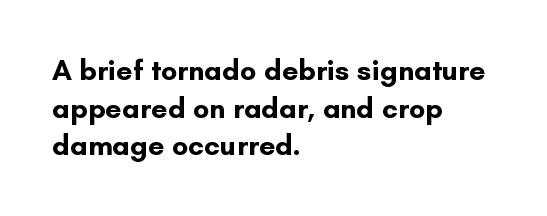
Q: Is the text bold? A: Yes.
Q: Is the text italic (slanted)? A: No, it is upright.
Q: Is the typeface a serif or a sans-serif typeface? A: Sans-serif.
Q: Is the text underlined? A: No.
Q: How is the paragraph aligned? A: Left-aligned.
Q: Is the spacing between letters normal or unusually wide? A: Normal.
Q: Is the spacing between lines tight, normal or loose? A: Normal.
Q: Width (condensed, normal, or wide)? A: Normal.
Q: Stroke contrast? A: Low.
Q: x-height? A: Small.
Q: Monospaced? A: No.
